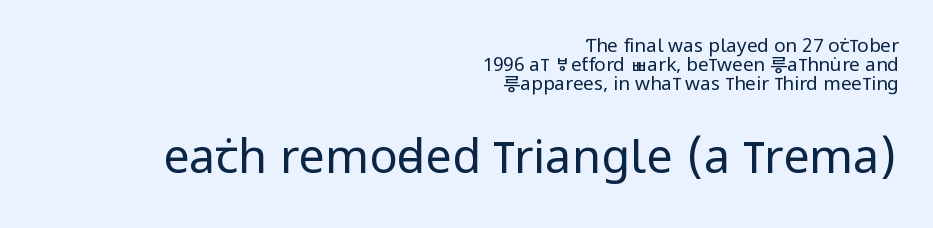
Q: Is the text bold? A: No.
Q: Is the text italic (slanted)? A: No, it is upright.
Q: Is the typeface a serif or a sans-serif typeface? A: Sans-serif.
Q: Is the text underlined? A: No.
Q: How is the paragraph aligned? A: Right-aligned.
Q: Is the spacing between letters normal or unusually wide? A: Normal.
Q: Is the spacing between lines tight, normal or loose? A: Tight.
Q: Which block of text is set in a larger size, the first (top) or the second (bottom)? A: The second (bottom) one.
Q: Width (condensed, normal, or wide)? A: Condensed.
Q: Stroke contrast? A: Low.
Q: x-height? A: Large.
Q: Monospaced? A: No.
